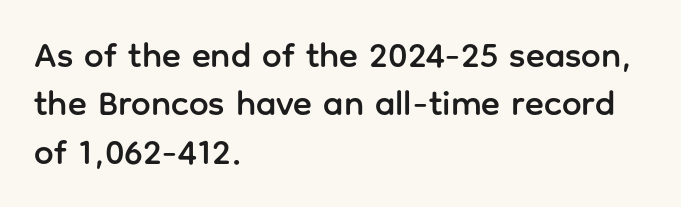
The image shows 35 px sans-serif type, upright; set left-aligned, normal line spacing (1.38x), normal letter spacing, not underlined; low stroke contrast and a medium x-height.
